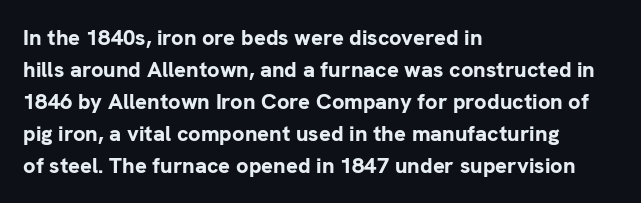
Q: Is the text bold? A: Yes.
Q: Is the text italic (slanted)? A: No, it is upright.
Q: Is the text underlined? A: No.
Q: How is the paragraph aligned? A: Left-aligned.
Q: Is the spacing between letters normal or unusually wide? A: Normal.
Q: Is the spacing between lines tight, normal or loose? A: Normal.
